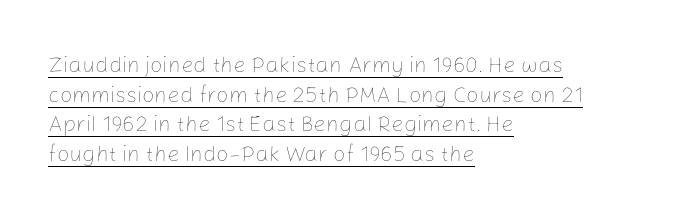
Q: Is the text bold? A: No.
Q: Is the text italic (slanted)? A: No, it is upright.
Q: Is the text underlined? A: Yes.
Q: How is the paragraph aligned? A: Left-aligned.
Q: Is the spacing between letters normal or unusually wide? A: Normal.
Q: Is the spacing between lines tight, normal or loose? A: Normal.
